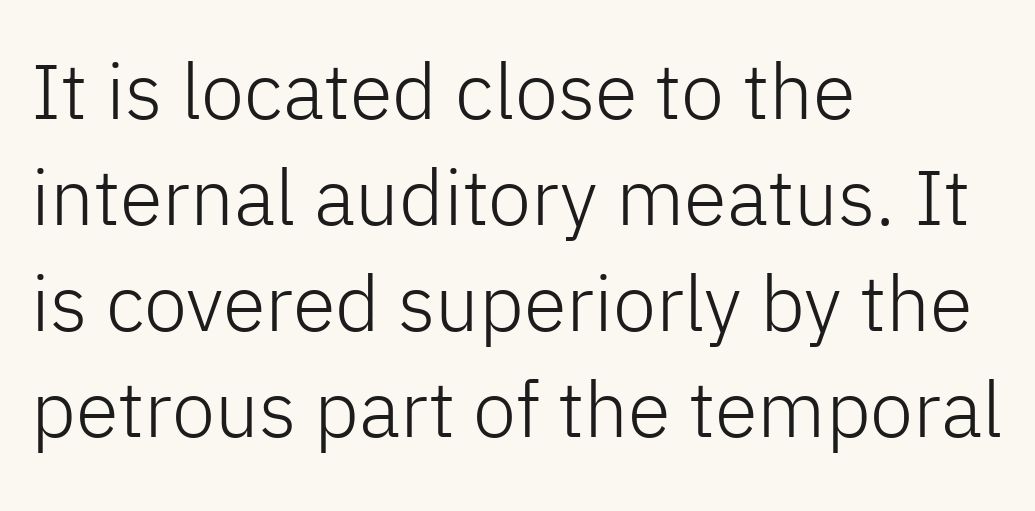
The image shows 78 px light sans-serif type, upright; set left-aligned, normal line spacing (1.36x), normal letter spacing, not underlined; low stroke contrast and a medium x-height.
